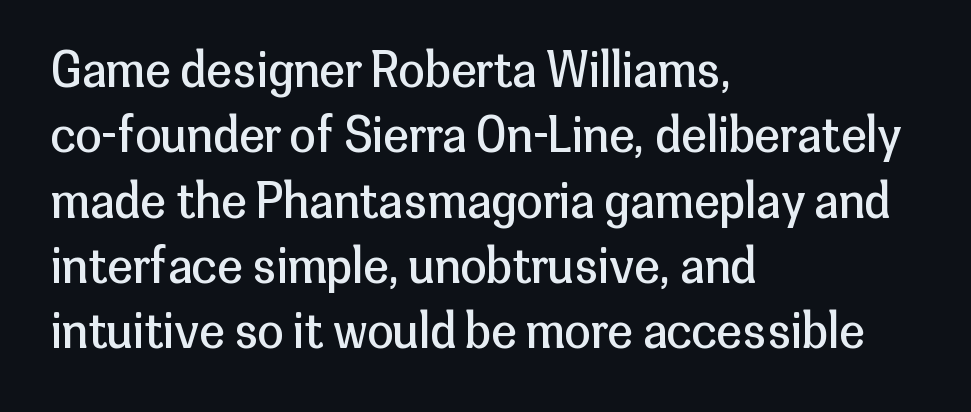
The image shows 47 px regular-weight sans-serif type, upright; set left-aligned, normal line spacing (1.39x), normal letter spacing, not underlined; low stroke contrast and a medium x-height.
